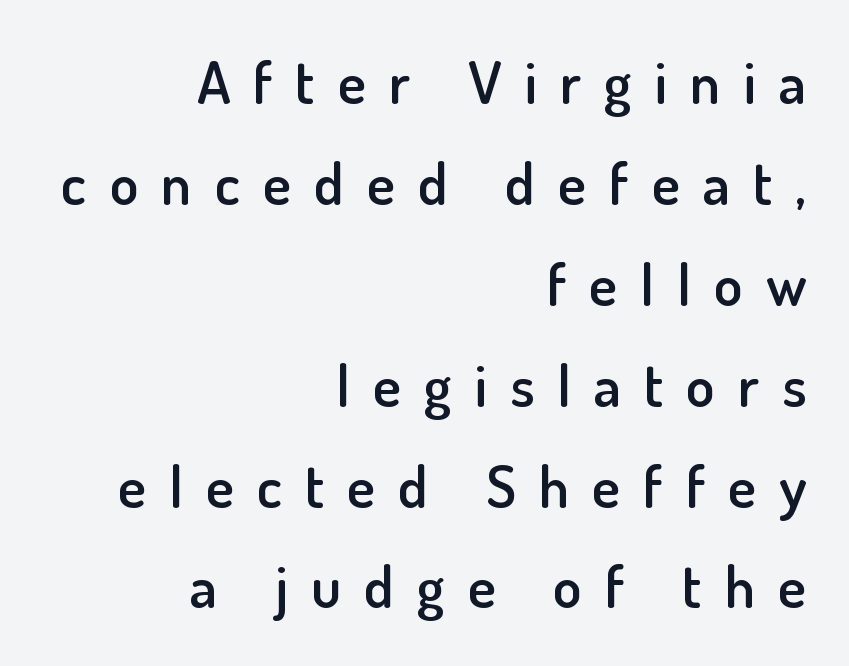
{"serif": "no", "italic": "no", "bold": "semi", "weight": "semibold", "width": "normal", "stroke_contrast": "low", "x_height": "small", "monospaced": "no", "underline": "no", "align": "right", "line_spacing_ratio": 1.71, "letter_spacing": "wide", "letter_spacing_em": 0.39, "glyph_px": 59}
